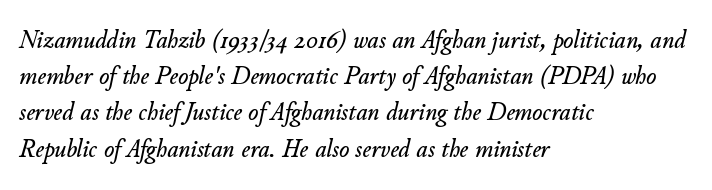
Q: Is the text italic (slanted)? A: Yes, it leans right by about 11 degrees.
Q: Is the text underlined? A: No.
Q: How is the paragraph aligned? A: Left-aligned.
Q: Is the spacing between letters normal or unusually wide? A: Normal.
Q: Is the spacing between lines tight, normal or loose? A: Normal.
